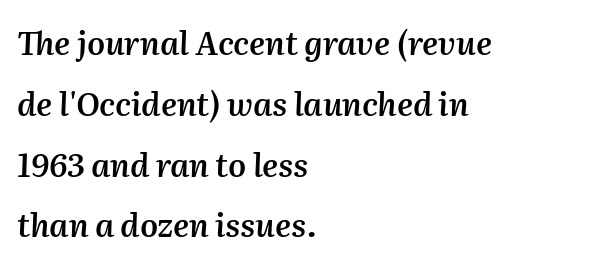
The image shows 32 px semibold type, italic (leaning right); set left-aligned, loose line spacing (1.9x), normal letter spacing, not underlined; medium stroke contrast and a medium x-height.
